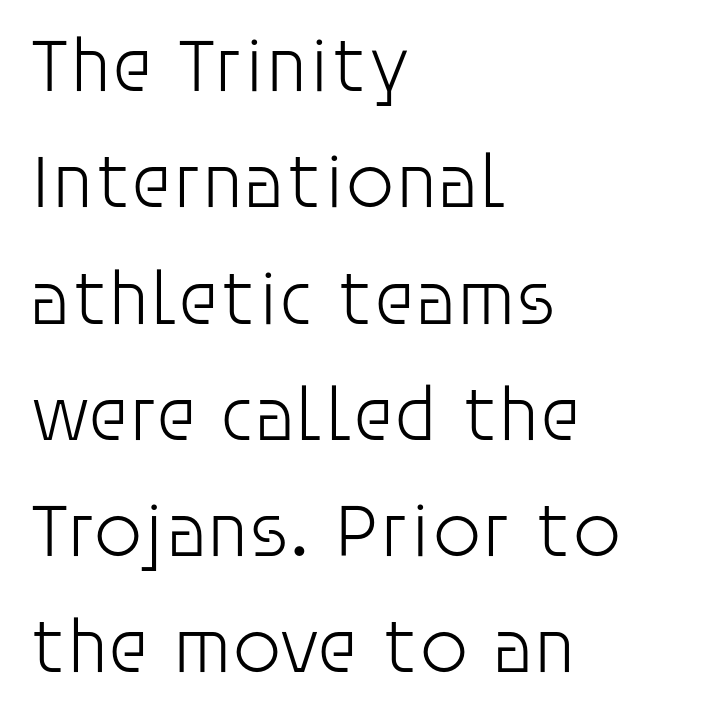
Italic: no, the glyphs are upright roman. The gap between lines stays unmarked. The passage shown is typed in a proportional face where columns would drift. The weight would be labelled regular, book, light, or lighter still. Interline gaps are of average width in this sample.
